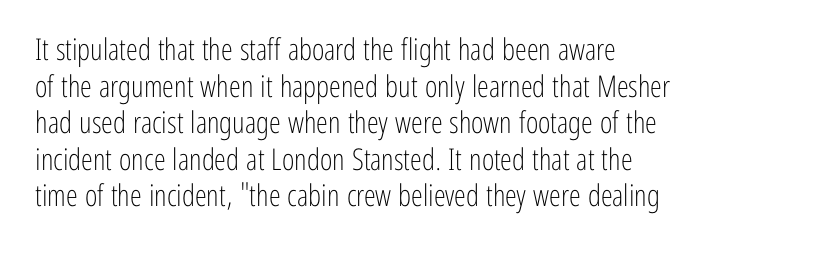
The image shows 30 px light, condensed sans-serif type, upright; set left-aligned, line spacing 1.22x, normal letter spacing, not underlined; low stroke contrast and a medium x-height.
